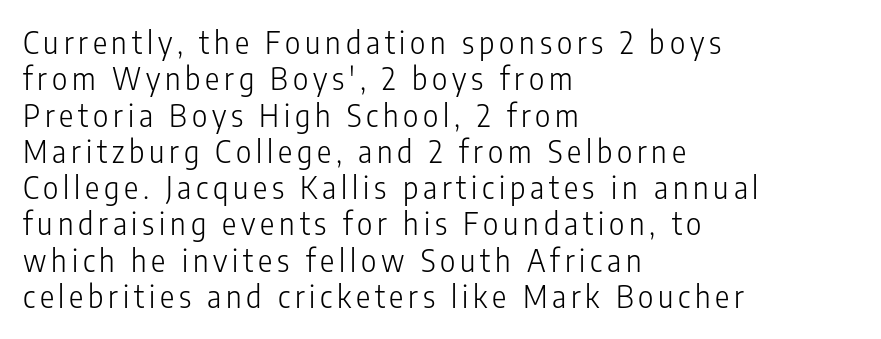
{"serif": "no", "italic": "no", "bold": "no", "weight": "light", "width": "condensed", "stroke_contrast": "low", "x_height": "medium", "monospaced": "no", "underline": "no", "align": "left", "line_spacing_ratio": 1.21, "glyph_px": 30}
